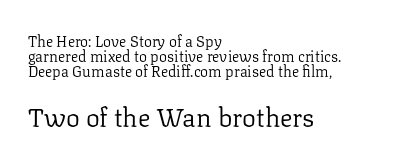
{"italic": "no", "bold": "no", "underline": "no", "align": "left", "line_spacing": "tight", "line_spacing_ratio": 1.0, "letter_spacing": "normal", "letter_spacing_em": 0.0, "larger_block": "second", "size_ratio": 1.73, "glyph_px": 26}
